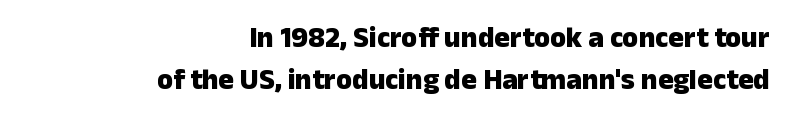
The image shows 29 px heavy sans-serif type, upright; set right-aligned, normal line spacing (1.44x), normal letter spacing, not underlined; low stroke contrast and a medium x-height.
